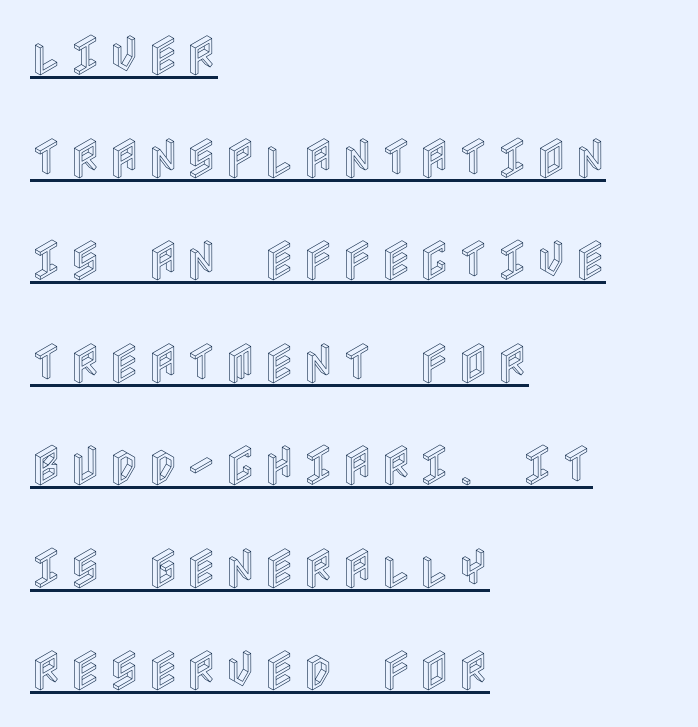
The image shows 44 px condensed type, upright; set left-aligned, loose line spacing (2.33x), underlined; a large x-height.
